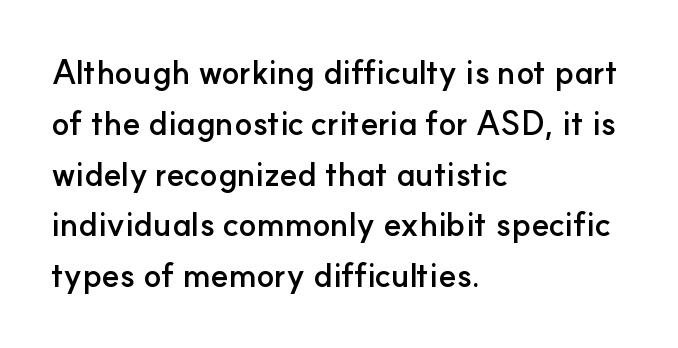
{"serif": "no", "italic": "no", "bold": "yes", "weight": "semibold", "width": "normal", "stroke_contrast": "low", "x_height": "small", "monospaced": "no", "underline": "no", "align": "left", "line_spacing": "normal", "line_spacing_ratio": 1.54, "letter_spacing": "normal", "letter_spacing_em": 0.0, "glyph_px": 33}
